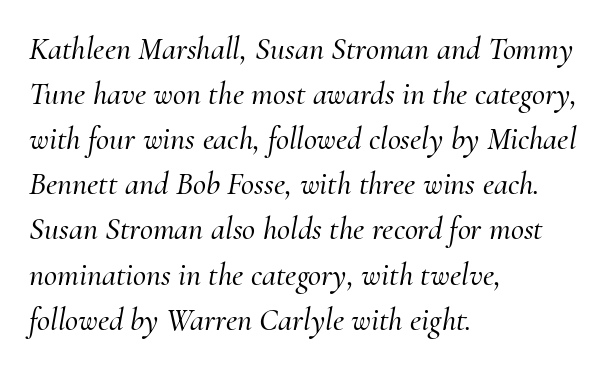
The whole block is typeset with a tilt. Has an underline been added? It has not. This sample uses plain, unmodified letter spacing. This rendering employs a face with finishing strokes, i.e., a serif.
